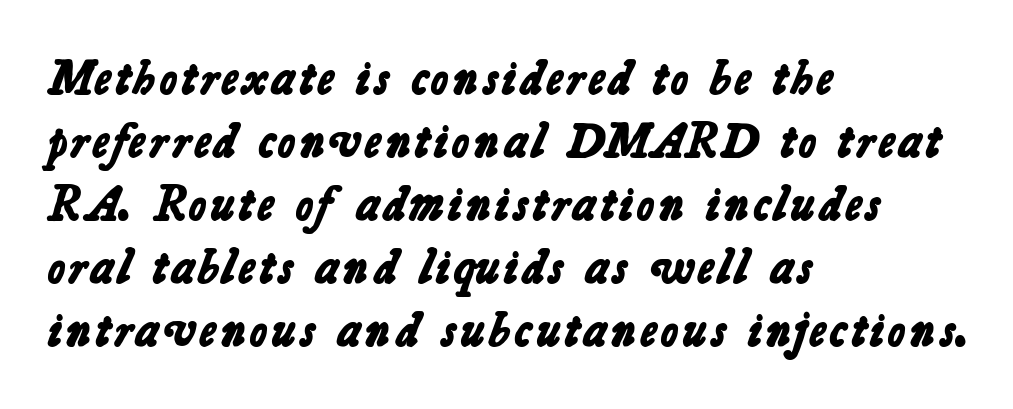
The image shows 48 px bold sans-serif type; set left-aligned, normal line spacing (1.31x), normal letter spacing, not underlined; low stroke contrast and a medium x-height.
